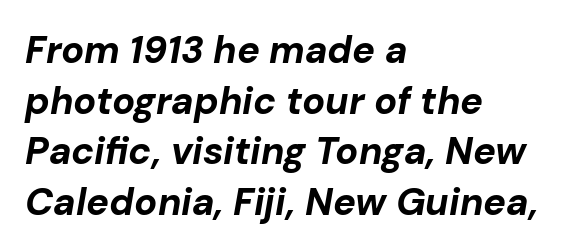
The image shows 38 px bold type, italic (leaning right); set left-aligned, normal line spacing (1.33x), normal letter spacing, not underlined; low stroke contrast and a medium x-height.
